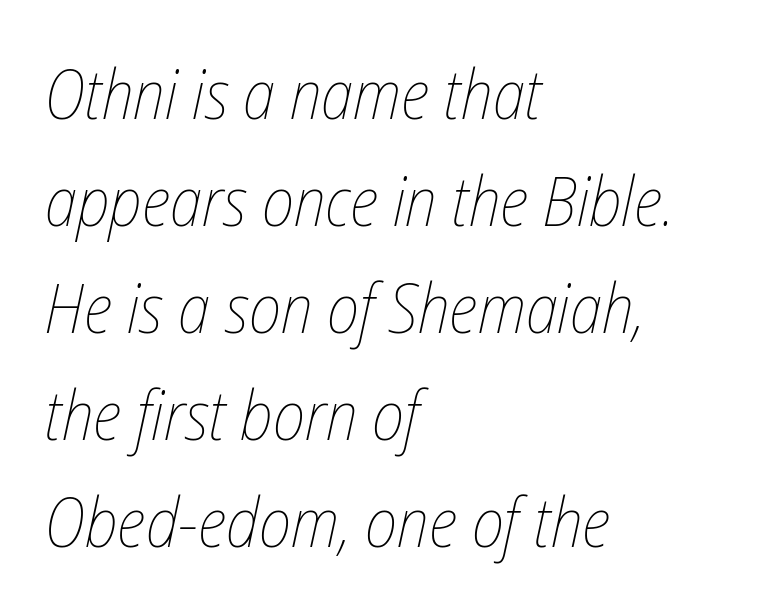
Here the designer chose a conventional face with non-uniform glyph widths. This rendering features lettering with no underline. Style check: oblique. Does extra space separate the letters? No, they use regular spacing.
